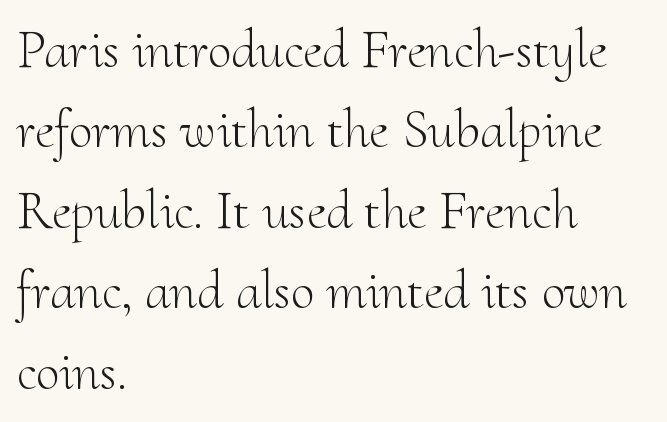
{"serif": "yes", "italic": "no", "bold": "no", "weight": "light", "width": "normal", "stroke_contrast": "medium", "x_height": "small", "monospaced": "no", "underline": "no", "align": "left", "line_spacing": "normal", "line_spacing_ratio": 1.49, "letter_spacing": "normal", "letter_spacing_em": 0.0, "glyph_px": 54}
